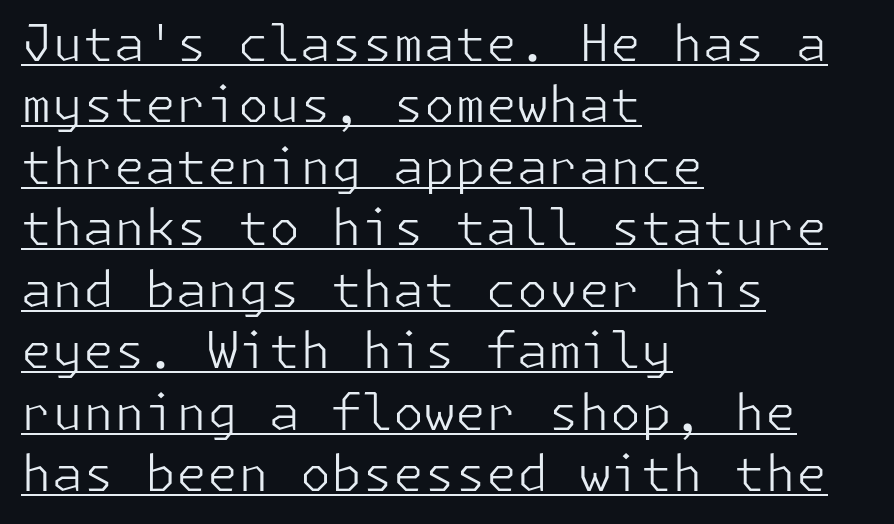
The image shows 50 px light sans-serif type, upright; set left-aligned, line spacing 1.23x, normal letter spacing, underlined; low stroke contrast and a medium x-height.
